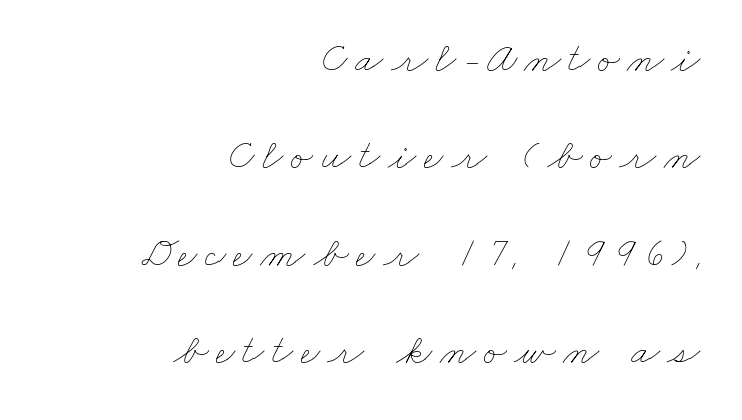
Which margin do the lines hug? The right one — the left edge is uneven. Honestly, the rows look like they've been pulled way apart. The passage shown is typed in a proportional face where columns would drift. Descenders are the only things crossing below the line. No letter is thick-stroked: the sample isn't bold.
